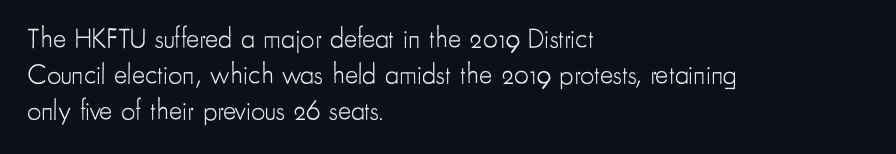
The letters advance in unequal steps, a hallmark of proportional type. No heavy texture on the line: the type isn't bold. Leading: standard. If you drew a line through each stem, it would be perfectly vertical. Visually the block forms a straight wall on the left and a jagged coastline on the right.
